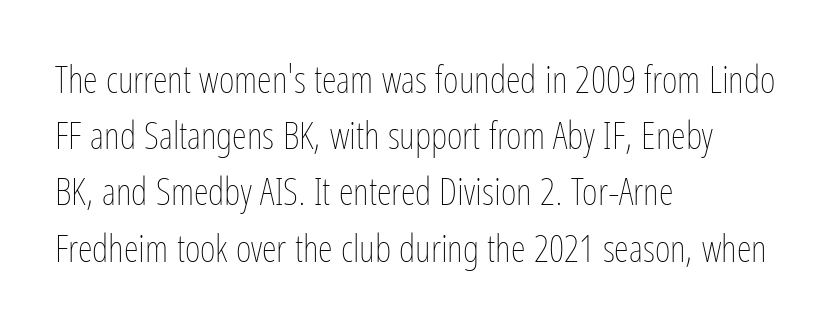
The image shows 38 px thin, condensed type, upright; set left-aligned, normal line spacing (1.48x), normal letter spacing, not underlined; low stroke contrast and a medium x-height.
